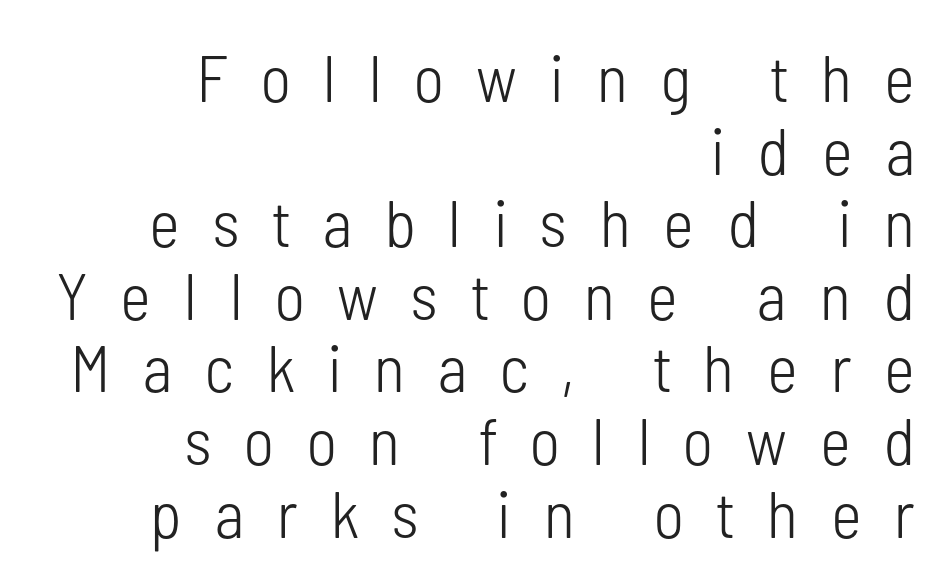
The letterforms stand isolated, each surrounded by extra space. Here the designer chose a conventional face with non-uniform glyph widths. Very little white space separates one row of letters from the next. Weight: not bold — regular or lighter. When letters stand straight like this, we call the style roman or upright. This rendering features lettering with no underline.
